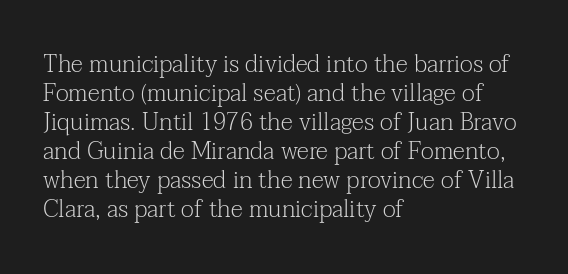
Q: Is the text bold? A: No.
Q: Is the text italic (slanted)? A: No, it is upright.
Q: Is the text underlined? A: No.
Q: How is the paragraph aligned? A: Left-aligned.
Q: Is the spacing between letters normal or unusually wide? A: Normal.
